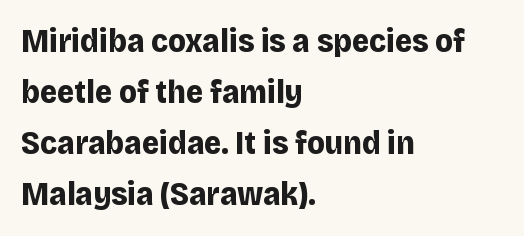
{"serif": "no", "italic": "no", "bold": "yes", "weight": "bold", "width": "normal", "stroke_contrast": "low", "x_height": "large", "monospaced": "no", "underline": "no", "align": "left", "line_spacing": "normal", "line_spacing_ratio": 1.55, "letter_spacing": "normal", "letter_spacing_em": 0.0, "glyph_px": 33}
